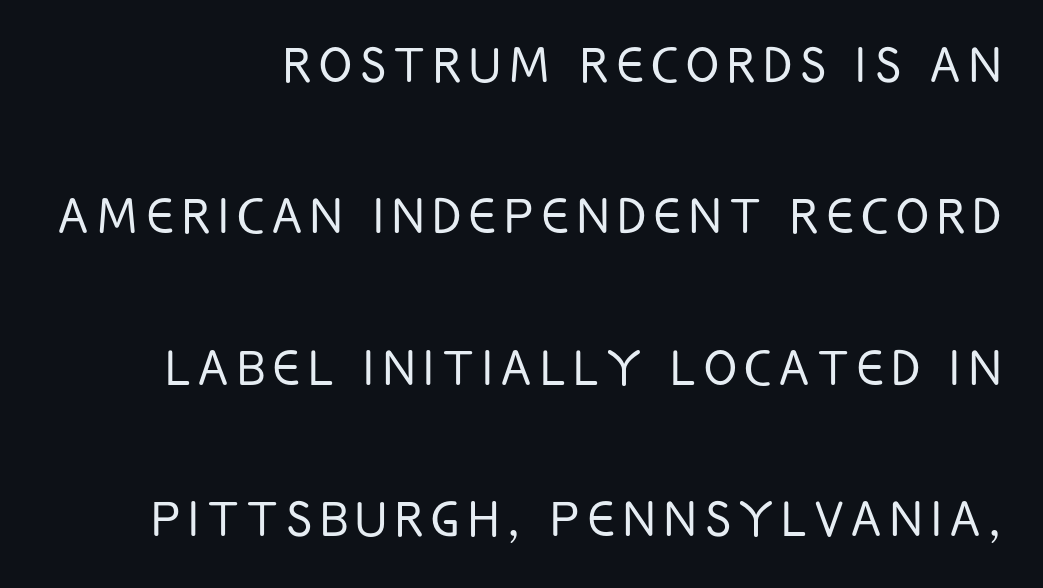
Regarding serifs, this sample does without them. Leading is clearly above the norm, producing a sparse column. Stems here are at most as thick as an everyday book face. Quick note: not italic, upright.
